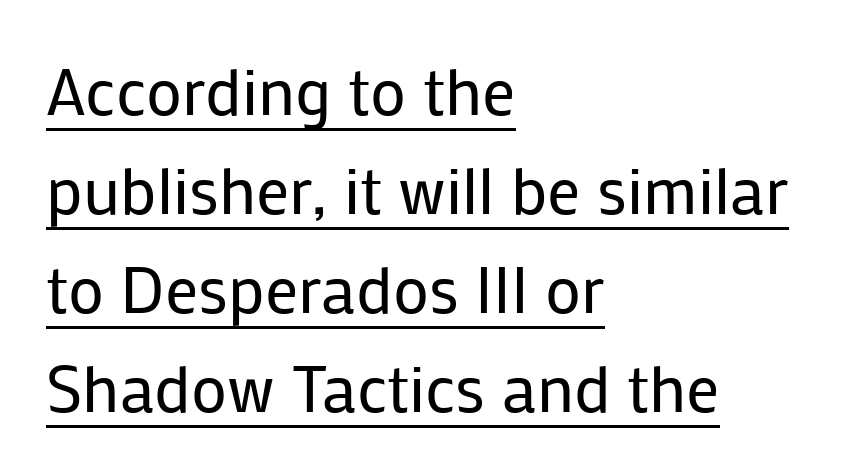
The image shows 66 px regular-weight sans-serif type, upright; set left-aligned, normal line spacing (1.5x), normal letter spacing, underlined; low stroke contrast and a medium x-height.
